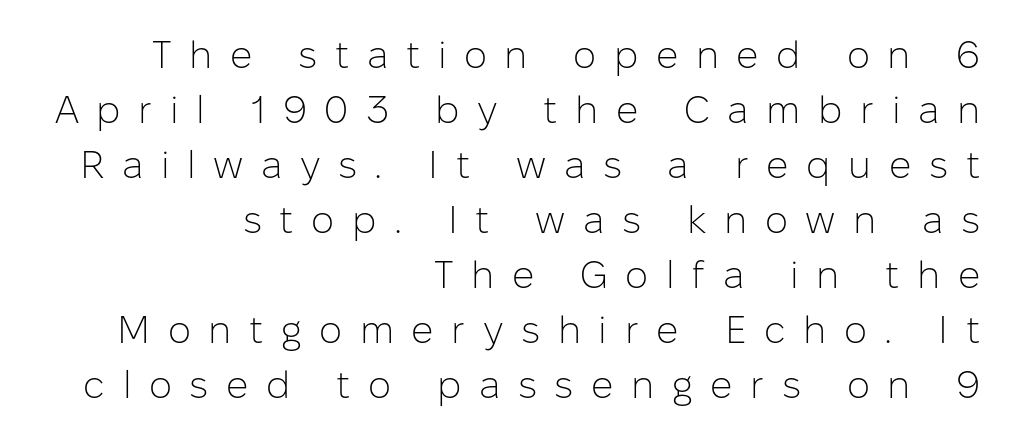
The image shows 39 px light sans-serif type, upright; set right-aligned, normal line spacing (1.41x), unusually wide letter spacing (+0.45 em), not underlined; low stroke contrast and a medium x-height.
